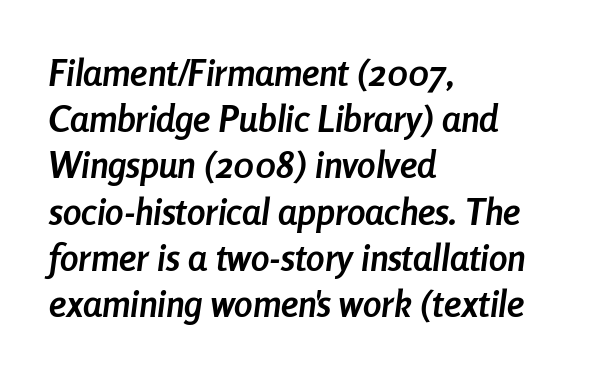
{"italic": "yes", "lean": "right", "slant_degrees": 8, "bold": "yes", "weight": "semibold", "width": "condensed", "stroke_contrast": "low", "x_height": "medium", "monospaced": "no", "underline": "no", "align": "left", "line_spacing": "normal", "line_spacing_ratio": 1.25, "letter_spacing": "normal", "letter_spacing_em": 0.0, "glyph_px": 37}
